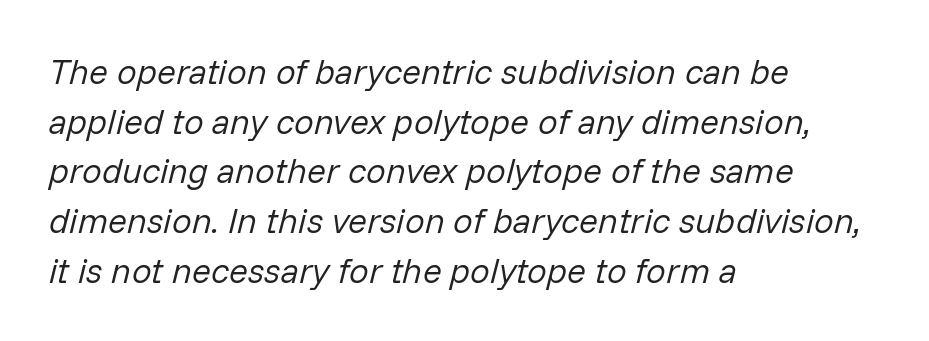
Q: Is the text bold? A: No.
Q: Is the text italic (slanted)? A: Yes, it leans right by about 14 degrees.
Q: Is the text underlined? A: No.
Q: How is the paragraph aligned? A: Left-aligned.
Q: Is the spacing between letters normal or unusually wide? A: Normal.
Q: Is the spacing between lines tight, normal or loose? A: Normal.
Q: Width (condensed, normal, or wide)? A: Normal.
Q: Stroke contrast? A: Low.
Q: x-height? A: Medium.
Q: Monospaced? A: No.
